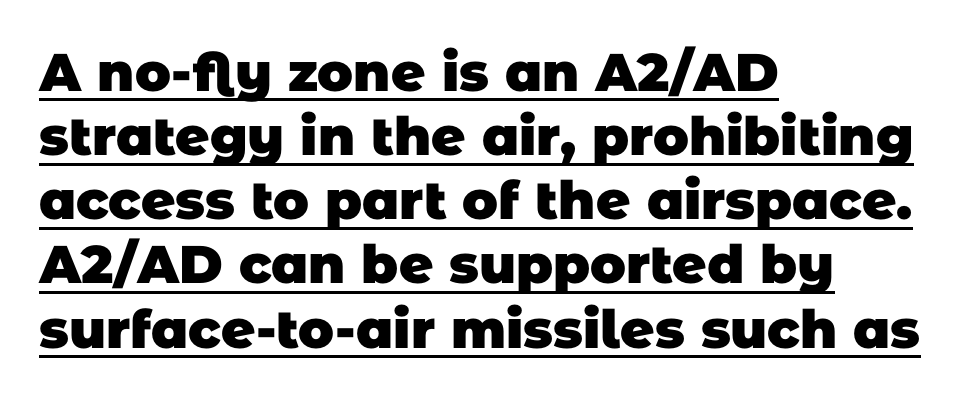
The image shows 53 px heavy sans-serif type; set left-aligned, line spacing 1.21x, normal letter spacing, underlined; low stroke contrast and a large x-height.
